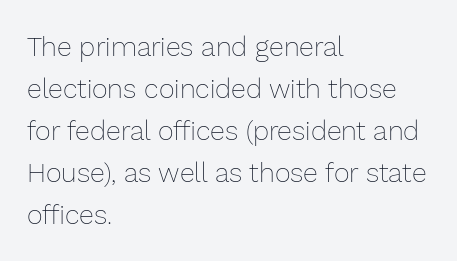
{"italic": "no", "bold": "no", "underline": "no", "align": "left", "line_spacing": "normal", "line_spacing_ratio": 1.56, "letter_spacing": "normal", "letter_spacing_em": 0.0, "glyph_px": 27}
